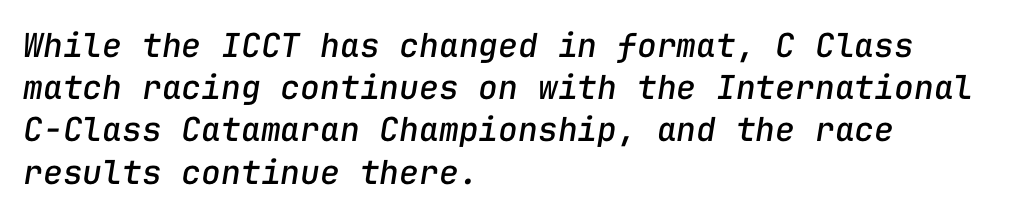
{"italic": "yes", "lean": "right", "slant_degrees": 9, "width": "normal", "stroke_contrast": "low", "x_height": "medium", "monospaced": "yes", "underline": "no", "align": "left", "line_spacing": "normal", "line_spacing_ratio": 1.28, "letter_spacing": "normal", "letter_spacing_em": 0.0, "glyph_px": 33}
